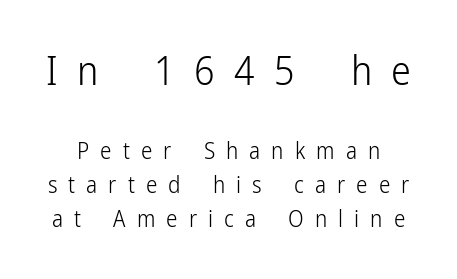
The image shows 40 px light, condensed sans-serif type, upright; set normal line spacing (1.48x), unusually wide letter spacing (+0.48 em), not underlined; the first (top) block is 1.74x larger; low stroke contrast and a medium x-height.
